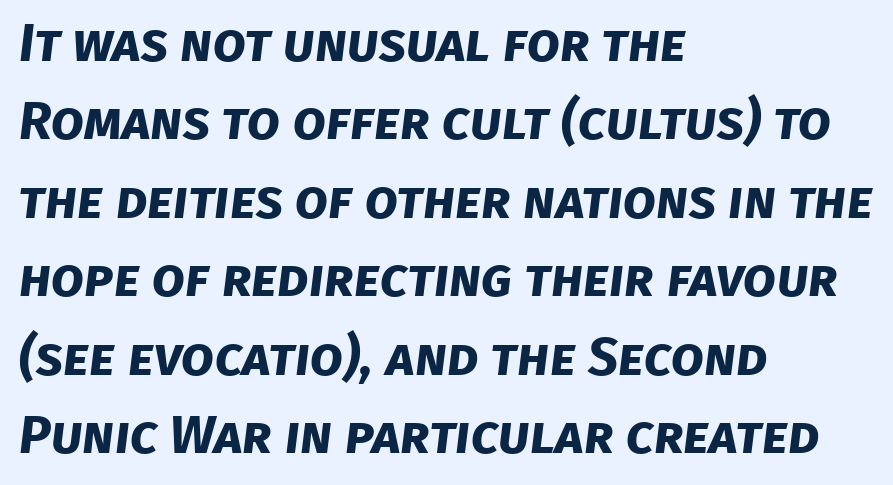
The image shows 53 px bold sans-serif type; set left-aligned, normal line spacing (1.48x), normal letter spacing, not underlined; low stroke contrast and a large x-height.
